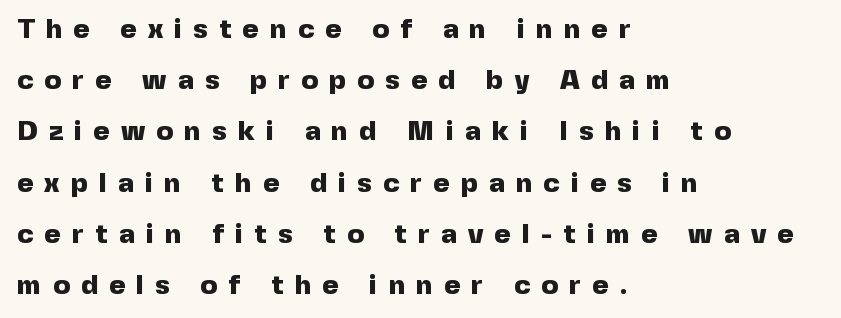
The image shows 28 px heavy sans-serif type, upright; set left-aligned, line spacing 1.83x, unusually wide letter spacing (+0.4 em), not underlined; a medium x-height.
